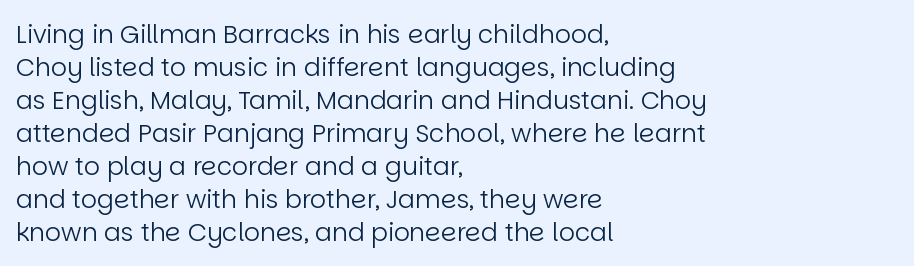
The image shows 25 px text type, upright; set left-aligned, normal line spacing (1.32x), normal letter spacing, not underlined.
